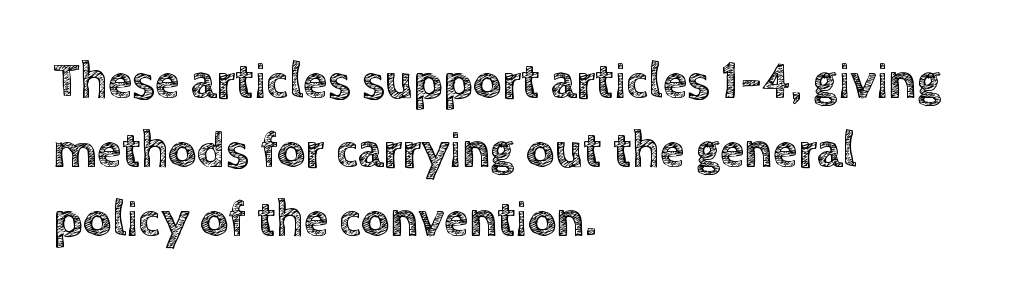
Q: Is the text italic (slanted)? A: No, it is upright.
Q: Is the text underlined? A: No.
Q: How is the paragraph aligned? A: Left-aligned.
Q: Is the spacing between letters normal or unusually wide? A: Normal.
Q: Is the spacing between lines tight, normal or loose? A: Normal.
Q: Width (condensed, normal, or wide)? A: Normal.
Q: x-height? A: Large.
Q: Monospaced? A: No.
